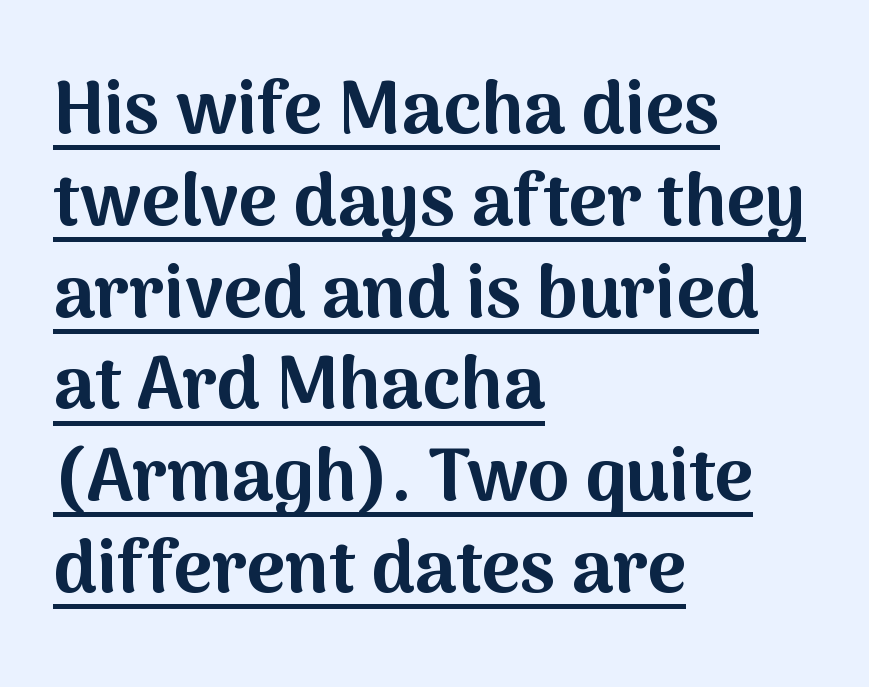
The image shows 74 px bold sans-serif type, upright; set left-aligned, line spacing 1.24x, normal letter spacing, underlined; medium stroke contrast and a medium x-height.
